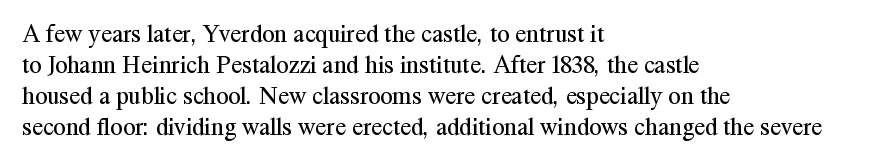
The image shows 25 px text type, upright; set left-aligned, line spacing 1.24x, normal letter spacing, not underlined.
